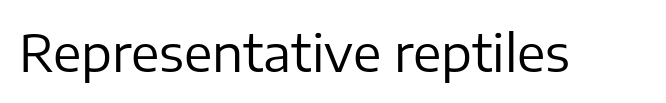
{"serif": "no", "italic": "no", "bold": "no", "weight": "regular", "width": "normal", "stroke_contrast": "low", "x_height": "medium", "monospaced": "no", "underline": "no", "letter_spacing": "normal", "letter_spacing_em": 0.0, "glyph_px": 51}
